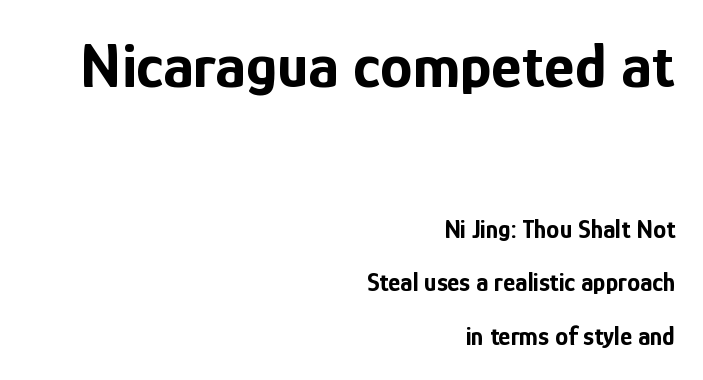
{"serif": "no", "italic": "no", "bold": "yes", "weight": "bold", "width": "condensed", "stroke_contrast": "low", "x_height": "medium", "monospaced": "no", "underline": "no", "align": "right", "line_spacing": "loose", "line_spacing_ratio": 2.06, "letter_spacing": "normal", "letter_spacing_em": 0.0, "larger_block": "first", "size_ratio": 2.5, "glyph_px": 65}
